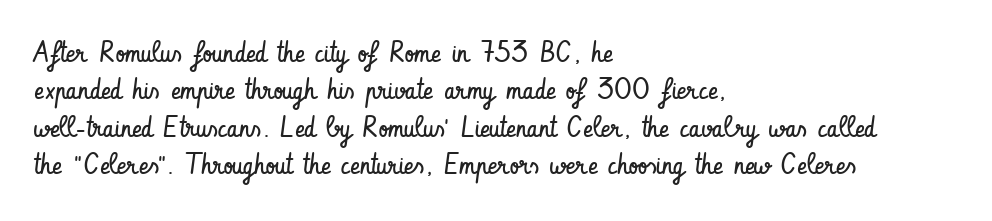
The image shows 29 px regular-weight, condensed sans-serif type, upright; set left-aligned, normal line spacing (1.29x), normal letter spacing, not underlined; low stroke contrast and a small x-height.
